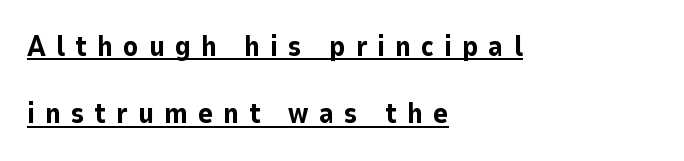
{"serif": "no", "italic": "no", "bold": "yes", "weight": "bold", "width": "normal", "stroke_contrast": "low", "x_height": "medium", "monospaced": "no", "underline": "yes", "align": "left", "line_spacing": "loose", "line_spacing_ratio": 2.41, "letter_spacing": "wide", "letter_spacing_em": 0.36, "glyph_px": 28}
